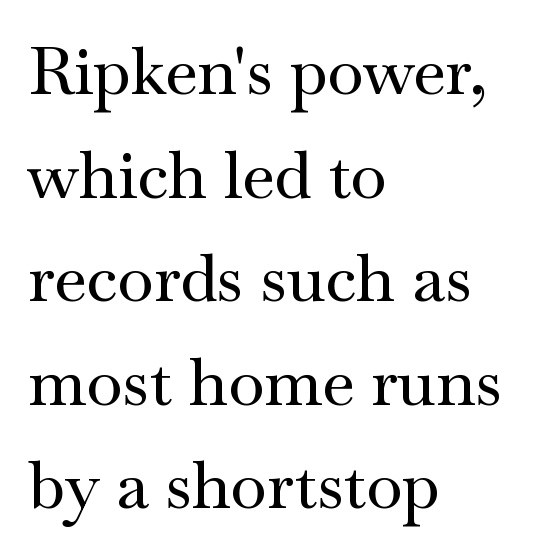
{"serif": "yes", "italic": "no", "width": "wide", "stroke_contrast": "medium", "x_height": "small", "monospaced": "no", "underline": "no", "align": "left", "line_spacing": "normal", "line_spacing_ratio": 1.57, "letter_spacing": "normal", "letter_spacing_em": 0.0, "glyph_px": 66}
